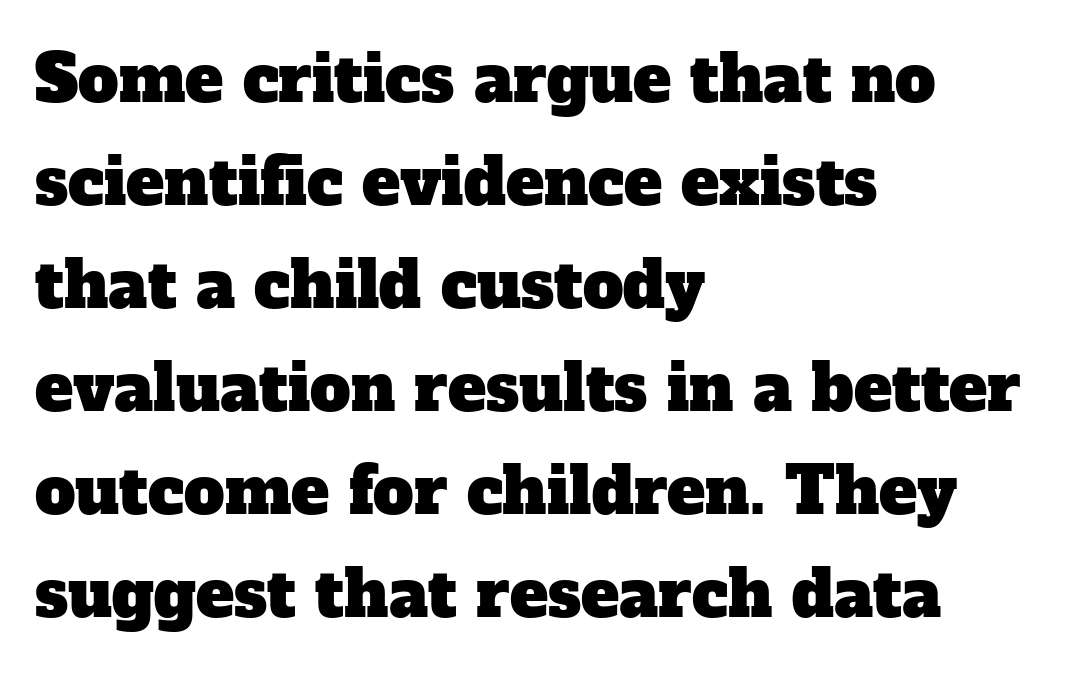
{"serif": "yes", "width": "normal", "stroke_contrast": "low", "x_height": "medium", "monospaced": "no", "underline": "no", "align": "left", "line_spacing": "normal", "line_spacing_ratio": 1.61, "letter_spacing": "normal", "letter_spacing_em": 0.0, "glyph_px": 64}
